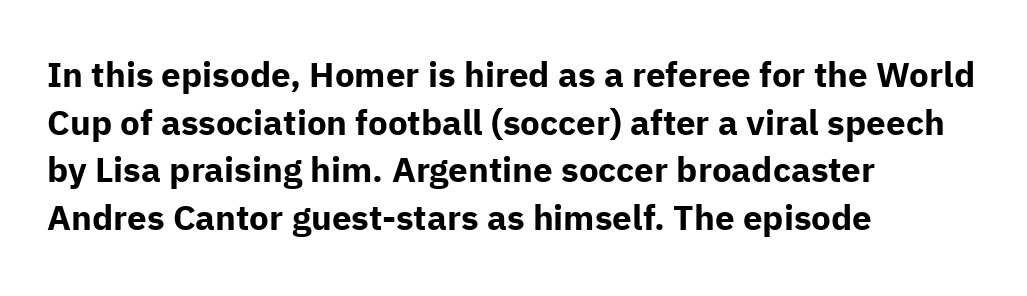
The image shows 35 px bold sans-serif type, upright; set left-aligned, normal line spacing (1.36x), normal letter spacing, not underlined; low stroke contrast and a medium x-height.
